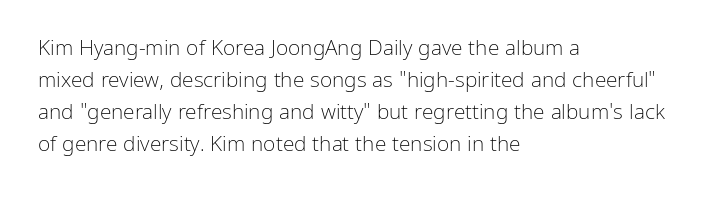
The image shows 21 px text type, upright; set left-aligned, normal line spacing (1.53x), normal letter spacing, not underlined.
